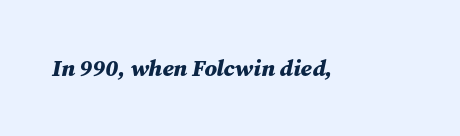
{"italic": "yes", "lean": "right", "slant_degrees": 12, "bold": "yes", "underline": "no", "letter_spacing": "normal", "letter_spacing_em": 0.0, "glyph_px": 23}
